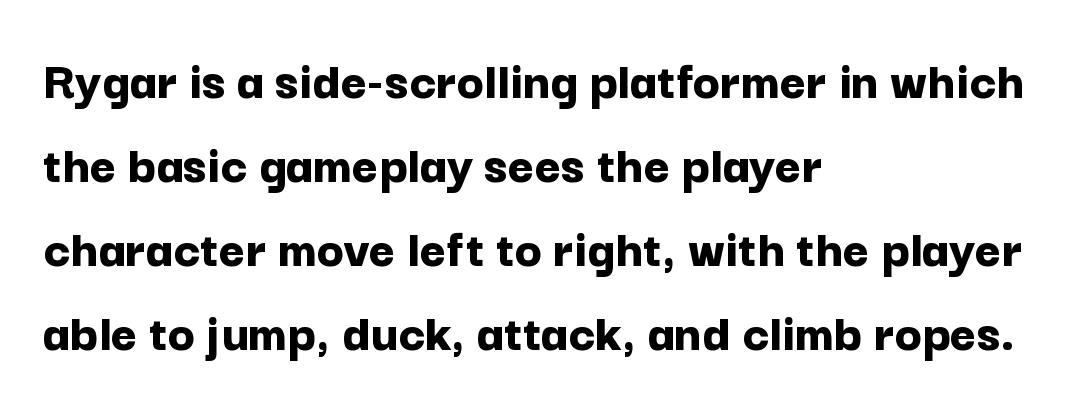
The image shows 56 px bold sans-serif type, upright; set left-aligned, normal line spacing (1.5x), normal letter spacing, not underlined; low stroke contrast and a medium x-height.
